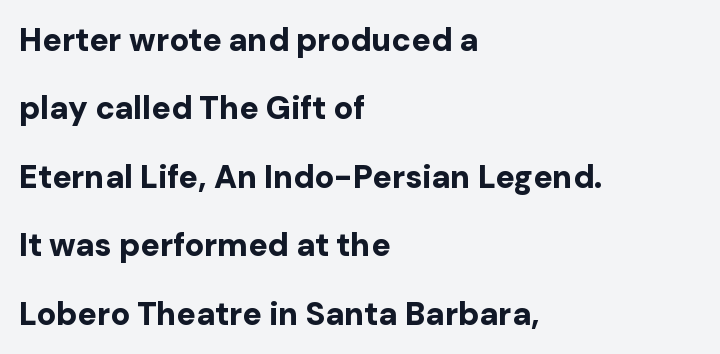
{"serif": "no", "italic": "no", "bold": "yes", "weight": "bold", "width": "normal", "stroke_contrast": "low", "x_height": "medium", "monospaced": "no", "underline": "no", "align": "left", "line_spacing": "loose", "line_spacing_ratio": 2.14, "letter_spacing": "normal", "letter_spacing_em": 0.0, "glyph_px": 32}
